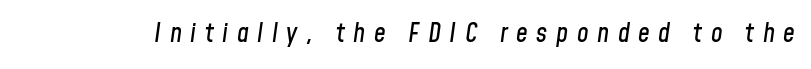
The space beneath each line is pristine and unruled. The face used here has a pronounced slope to its letters. The tracking reads as deliberately expanded to a designer's eye.
